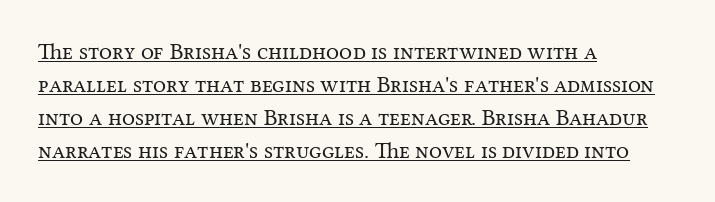
Every character sits straight up, as roman type does. Notice how descenders clear the ascenders below comfortably — that's standard leading. Inter-character spacing is left at the font's built-in metrics. Stems and bowls with no extra thickness — not bold.
